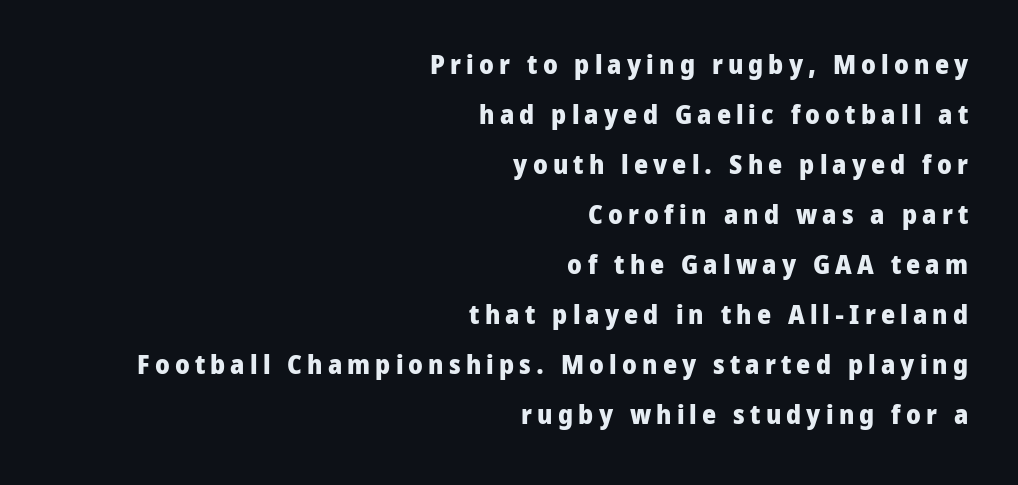
{"italic": "no", "bold": "yes", "underline": "no", "align": "right", "line_spacing_ratio": 1.85, "glyph_px": 27}
